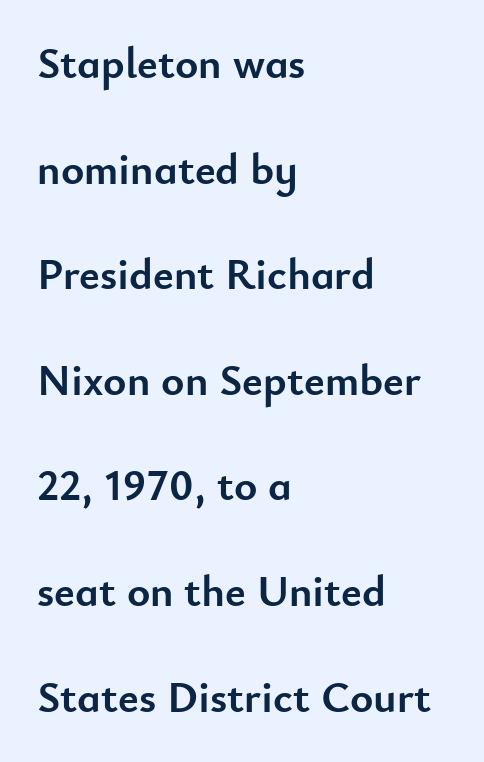
Q: Is the text bold? A: Yes.
Q: Is the text italic (slanted)? A: No, it is upright.
Q: Is the typeface a serif or a sans-serif typeface? A: Sans-serif.
Q: Is the text underlined? A: No.
Q: How is the paragraph aligned? A: Left-aligned.
Q: Is the spacing between letters normal or unusually wide? A: Normal.
Q: Is the spacing between lines tight, normal or loose? A: Loose.
Q: Width (condensed, normal, or wide)? A: Normal.
Q: Stroke contrast? A: Low.
Q: x-height? A: Small.
Q: Monospaced? A: No.
